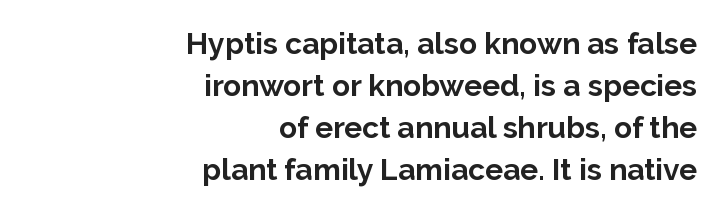
The image shows 30 px bold sans-serif type, upright; set right-aligned, normal line spacing (1.4x), normal letter spacing, not underlined; low stroke contrast and a medium x-height.
